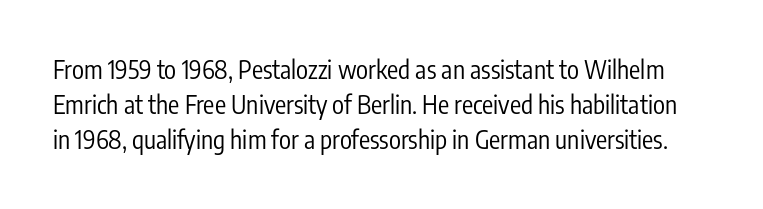
The weight tops out at a normal text grade. Check the space under the baseline: it is left empty. Inter-character spacing is left at the font's built-in metrics. Honestly, the row spacing looks completely unremarkable. The type sits square on the baseline with zero lean.
